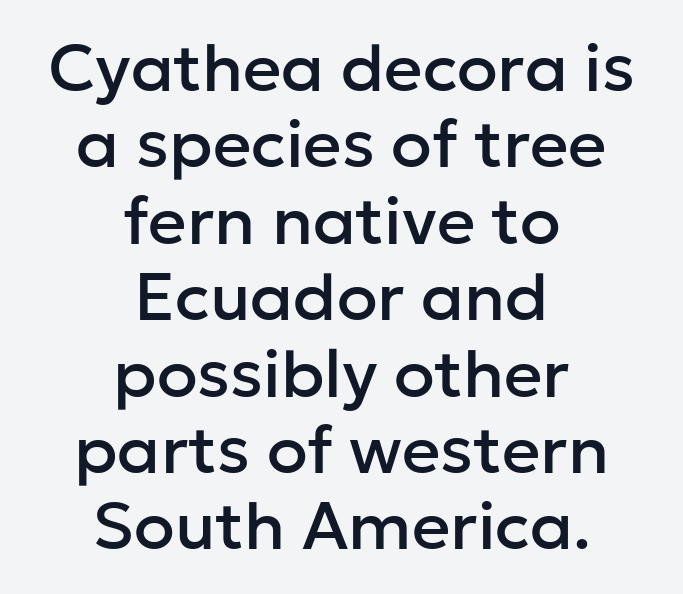
The image shows 67 px sans-serif type, upright; set centered, tight line spacing (1.14x), normal letter spacing, not underlined; low stroke contrast and a medium x-height.
